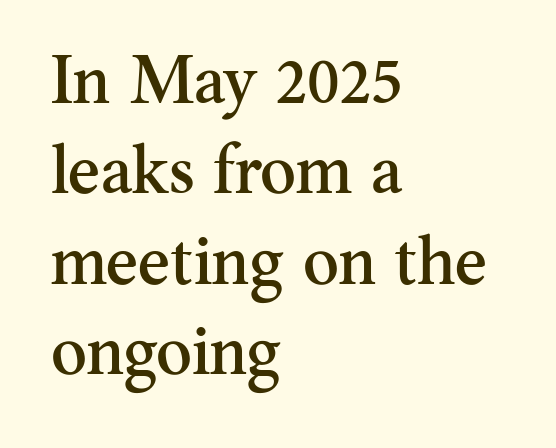
The image shows 68 px serif type, upright; set left-aligned, normal line spacing (1.33x), normal letter spacing, not underlined; medium stroke contrast and a small x-height.
